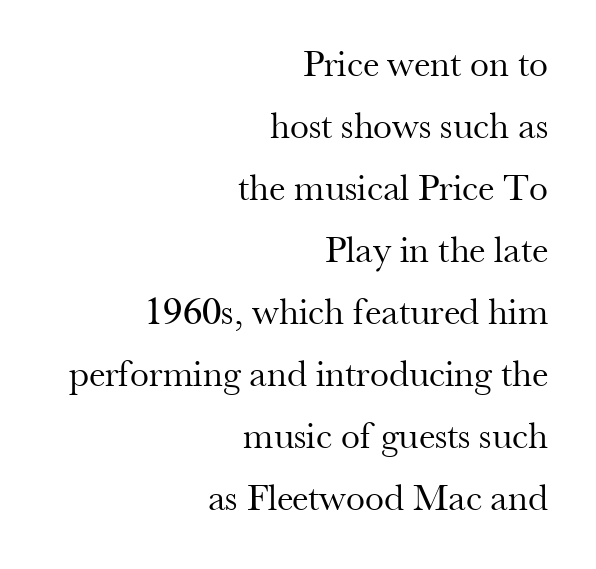
{"serif": "yes", "italic": "no", "bold": "no", "weight": "regular", "width": "normal", "stroke_contrast": "medium", "x_height": "small", "monospaced": "no", "underline": "no", "align": "right", "line_spacing": "normal", "line_spacing_ratio": 1.63, "letter_spacing": "normal", "letter_spacing_em": 0.0, "glyph_px": 38}
